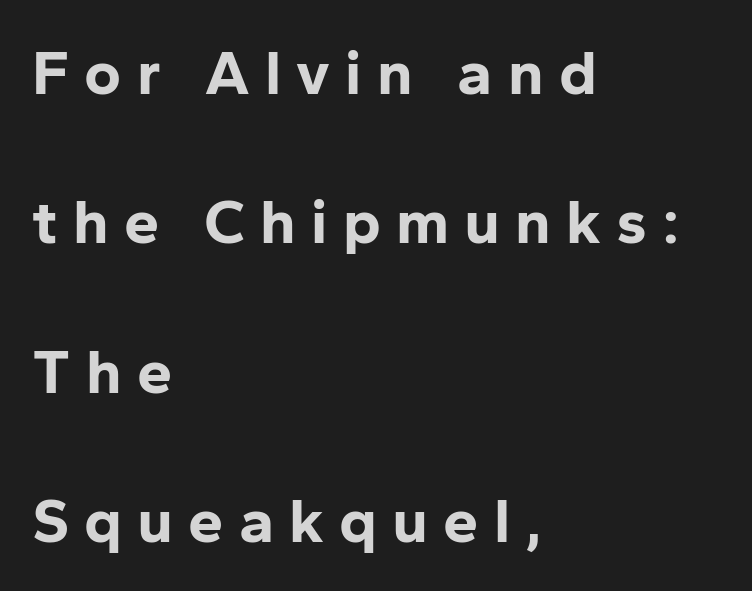
Leftover space on each line is placed entirely after the last word. Is the letter spacing exaggerated? Yes — the characters are pushed far apart. The rendering shows plain stroke endings on the letterforms — a sans-serif design. These lines are rendered in a variable-pitch font.
